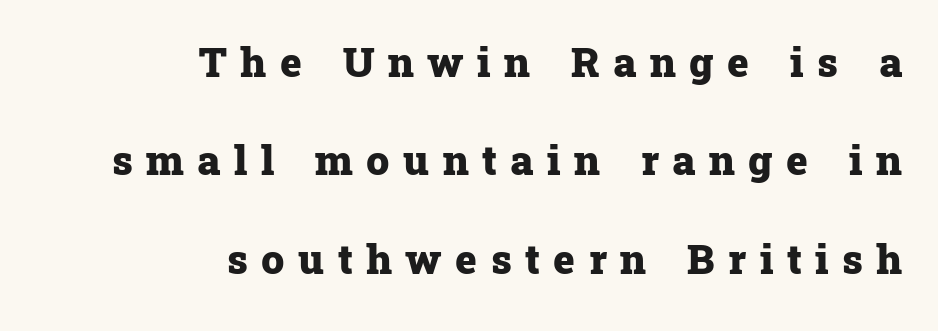
The lines are spread far apart with generous leading. Unlike italic type, these characters show no tilt at all. Think of a printed novel: that variable character pitch is what you see here. The passage shown is not underscored anywhere.
